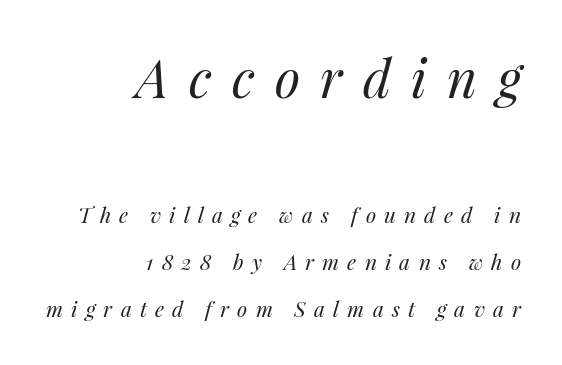
Q: Is the text bold? A: No.
Q: Is the text italic (slanted)? A: Yes, it leans right by about 14 degrees.
Q: Is the text underlined? A: No.
Q: How is the paragraph aligned? A: Right-aligned.
Q: Is the spacing between letters normal or unusually wide? A: Unusually wide.
Q: Is the spacing between lines tight, normal or loose? A: Loose.
Q: Which block of text is set in a larger size, the first (top) or the second (bottom)? A: The first (top) one.
Q: Width (condensed, normal, or wide)? A: Normal.
Q: Stroke contrast? A: Medium.
Q: x-height? A: Medium.
Q: Monospaced? A: No.
